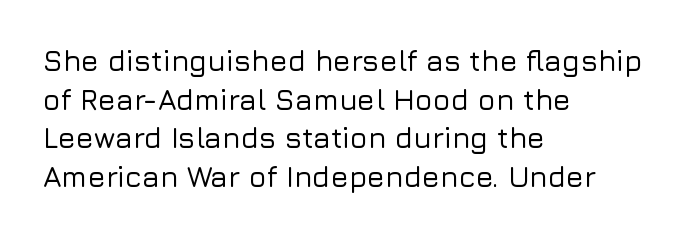
Casual observation: everything's shoved over to the left. Are there feet on the stems? There aren't — it's a sans. Check the space under the baseline: it is left empty. Characters remain perfectly vertical along every line. Inter-character spacing is left at the font's built-in metrics.
